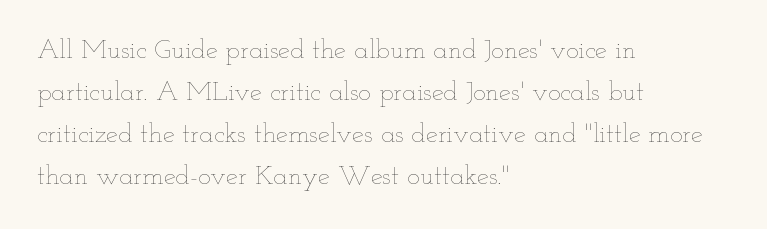
Each new line begins a customary step beneath the previous one. The passage shown is not underscored anywhere. Weight: not bold — regular or lighter. Nope, not italic — everything's standing straight. A classic flush-left, rag-right setting is used for this passage.
